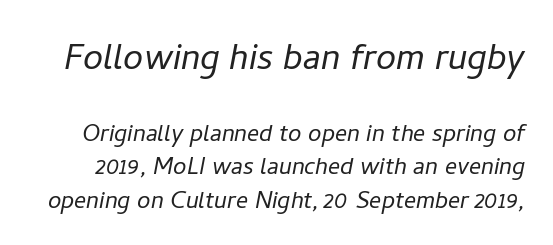
Q: Is the text bold? A: No.
Q: Is the text italic (slanted)? A: Yes, it leans right by about 11 degrees.
Q: Is the text underlined? A: No.
Q: Is the spacing between letters normal or unusually wide? A: Normal.
Q: Is the spacing between lines tight, normal or loose? A: Tight.
Q: Which block of text is set in a larger size, the first (top) or the second (bottom)? A: The first (top) one.
Q: Width (condensed, normal, or wide)? A: Normal.
Q: Stroke contrast? A: Low.
Q: x-height? A: Medium.
Q: Monospaced? A: No.
